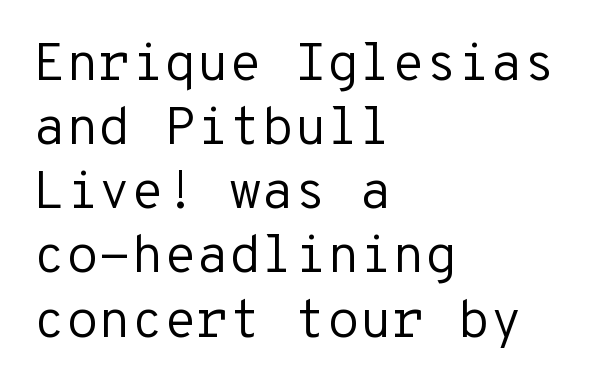
The image shows 53 px regular-weight sans-serif type, upright, monospaced; set left-aligned, line spacing 1.21x, normal letter spacing, not underlined; low stroke contrast and a medium x-height.
